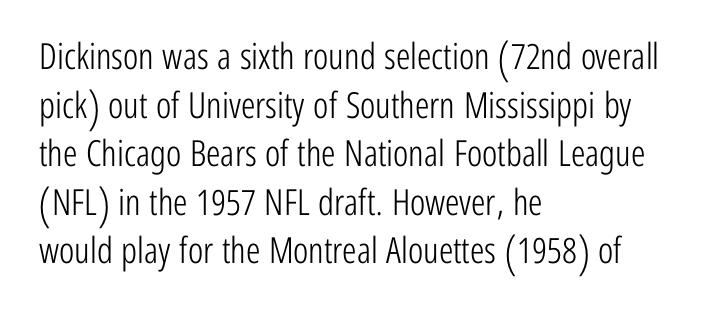
The rendering uses a moderate line-height, typical for paragraphs. You could not count columns in this text — the font is proportionally spaced. Is the stroke heavy? The answer is a plain regular-or-lighter. Layout note: lines flush left. Characters follow at the spacing the type designer built in. The space directly below the letters is spotless.
